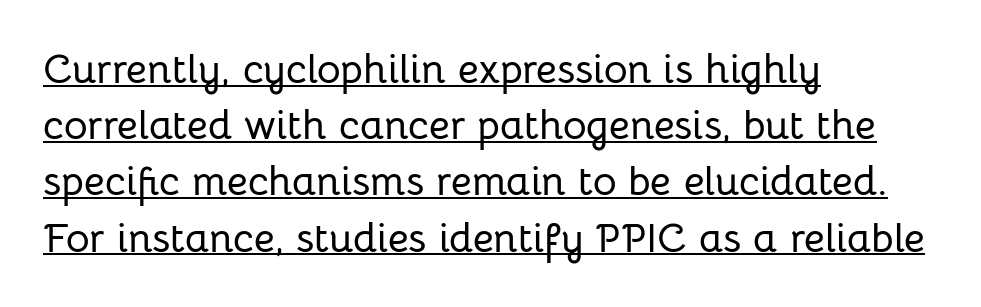
Varying glyph widths throughout — classic text-font behaviour. This block has exactly the height ordinary leading produces. This is underlined copy, the kind a proofreader might mark for attention. Typeset ragged right — the left edge is the straight one. This is the regular roman posture of the typeface. There is no visible air inserted between adjacent glyphs.
